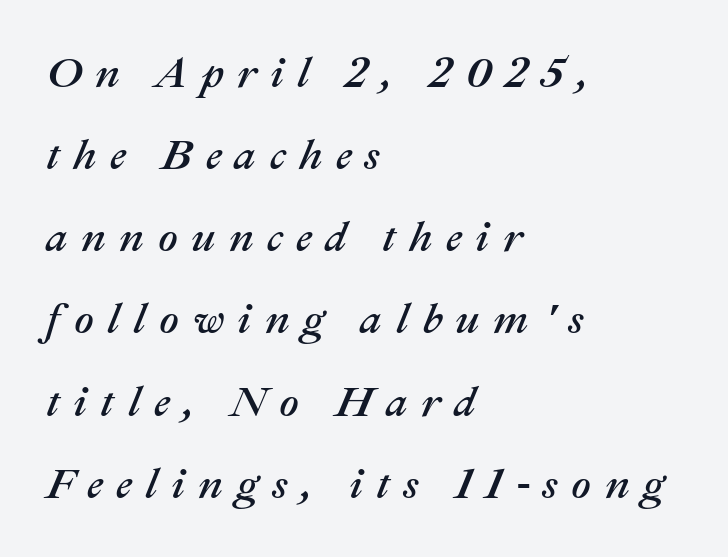
{"italic": "yes", "lean": "right", "slant_degrees": 22, "width": "normal", "stroke_contrast": "medium", "x_height": "medium", "monospaced": "no", "underline": "no", "align": "left", "line_spacing": "loose", "line_spacing_ratio": 1.91, "letter_spacing": "wide", "letter_spacing_em": 0.31, "glyph_px": 43}
